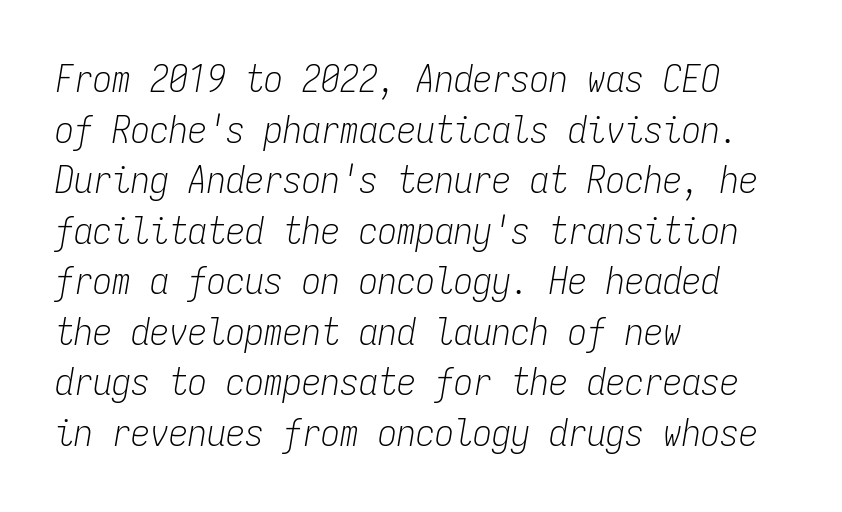
These lines are rendered in a fixed-pitch font. Type without underlining. These lines stack with their left ends in a neat column. This is not heavy type; no bold has been used. Quick note: italic.
